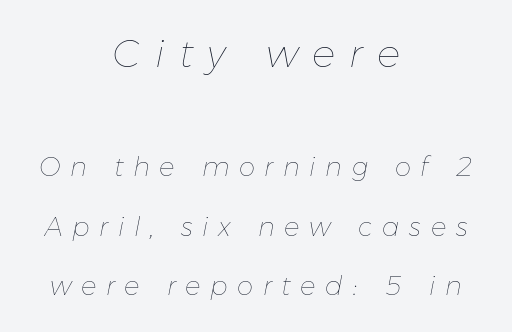
In terms of posture, this sample is oblique. The vertical gap from one line to the next is large. No chunkiness to these letters — they're not bold. These two chunks differ in scale, with the top chunk taking the larger measure. Casual observation: everything's sitting right in the middle. Has an underline been added? It has not.
